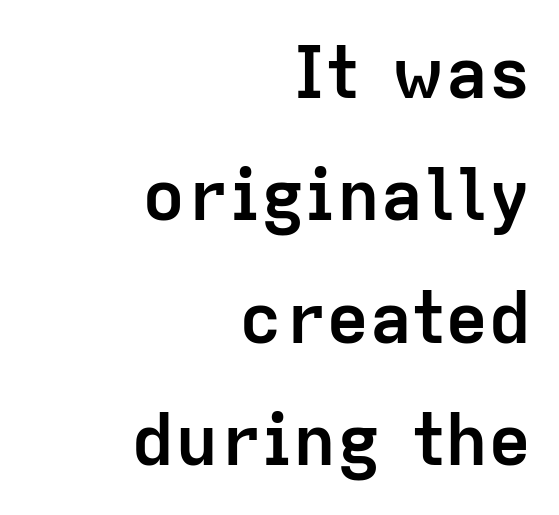
{"serif": "no", "italic": "no", "bold": "yes", "weight": "semibold", "width": "normal", "stroke_contrast": "low", "x_height": "medium", "monospaced": "no", "underline": "no", "align": "right", "line_spacing": "normal", "line_spacing_ratio": 1.7, "letter_spacing": "normal", "letter_spacing_em": 0.0, "glyph_px": 72}
